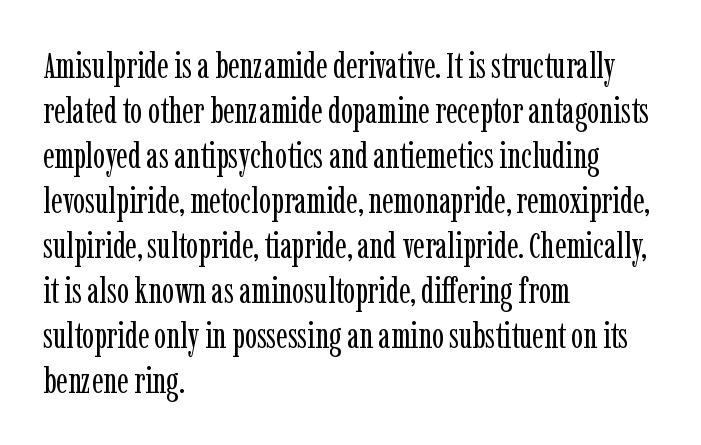
Q: Is the text bold? A: No.
Q: Is the text italic (slanted)? A: No, it is upright.
Q: Is the typeface a serif or a sans-serif typeface? A: Serif.
Q: Is the text underlined? A: No.
Q: How is the paragraph aligned? A: Left-aligned.
Q: Is the spacing between letters normal or unusually wide? A: Normal.
Q: Is the spacing between lines tight, normal or loose? A: Normal.
Q: Width (condensed, normal, or wide)? A: Condensed.
Q: Stroke contrast? A: Low.
Q: x-height? A: Medium.
Q: Monospaced? A: No.
